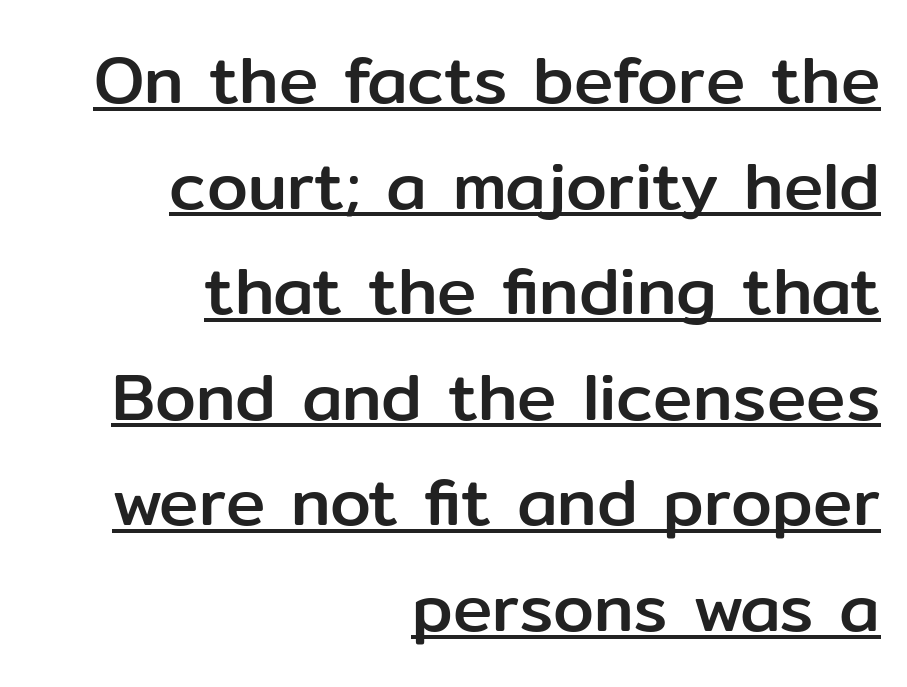
Font category for this specimen: sans-serif. A typesetter would call this proportional, since set widths differ per character. Has an underline been added? It has. One glance says typical: line gaps are just what's usual. Teacher's note: observe the even right margin — that is flush-right alignment.
